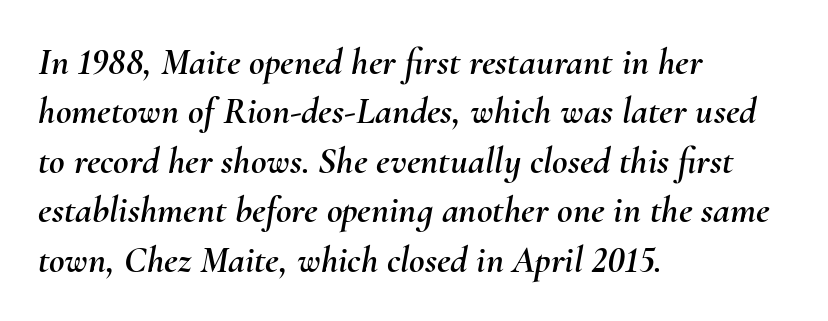
Descenders are the only things crossing below the line. Letter spacing: default. In CSS terms this would be text-align: left. These lines are rendered in a variable-pitch font.
